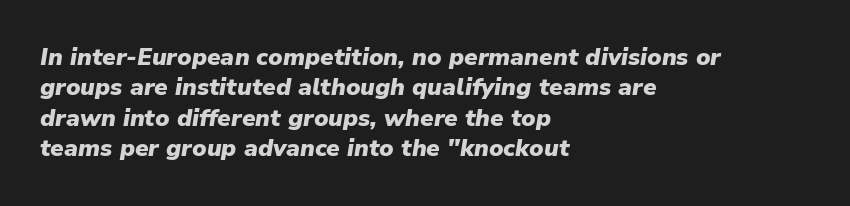
{"italic": "yes", "lean": "right", "slant_degrees": 9, "bold": "yes", "underline": "no", "align": "left", "line_spacing": "normal", "line_spacing_ratio": 1.27, "letter_spacing": "normal", "letter_spacing_em": 0.0, "glyph_px": 24}
